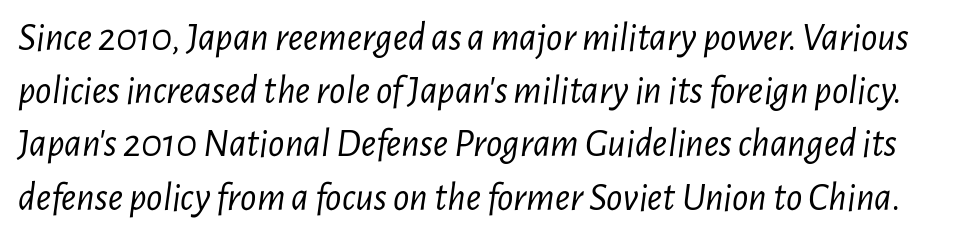
Q: Is the text bold? A: No.
Q: Is the text italic (slanted)? A: Yes, it leans right by about 7 degrees.
Q: Is the text underlined? A: No.
Q: Is the spacing between letters normal or unusually wide? A: Normal.
Q: Is the spacing between lines tight, normal or loose? A: Normal.
Q: Width (condensed, normal, or wide)? A: Condensed.
Q: Stroke contrast? A: Low.
Q: x-height? A: Medium.
Q: Monospaced? A: No.
